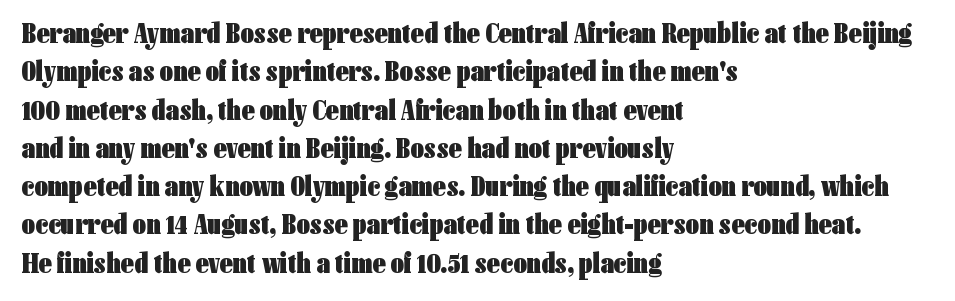
The image shows 29 px heavy, condensed sans-serif type, upright; set left-aligned, normal line spacing (1.32x), normal letter spacing, not underlined; low stroke contrast and a medium x-height.
